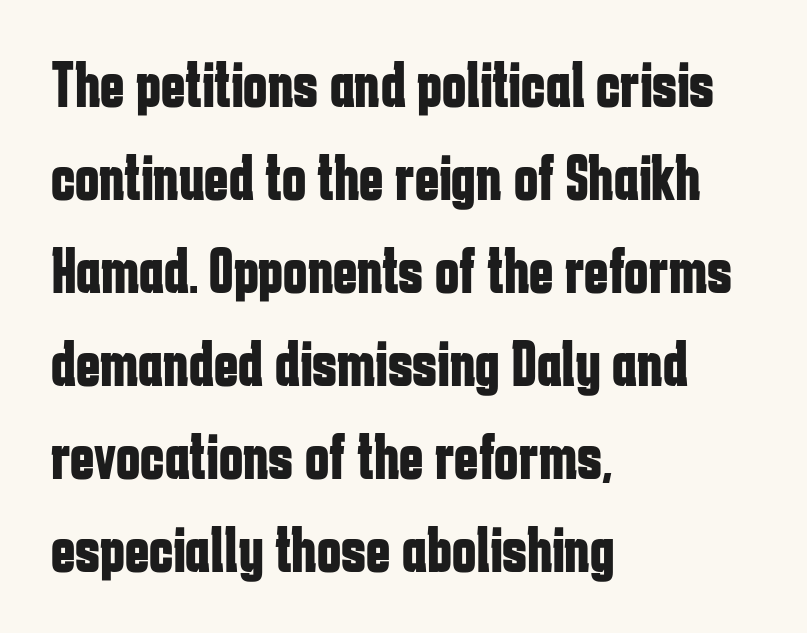
No extra tracking has been applied to these lines. This block has exactly the height ordinary leading produces. Decoration check: the copy has no underline. Vertical strokes here are truly vertical. The letters carry no serifs — their stems end cleanly without finishing strokes. Typographic density is high because the face is bold.
